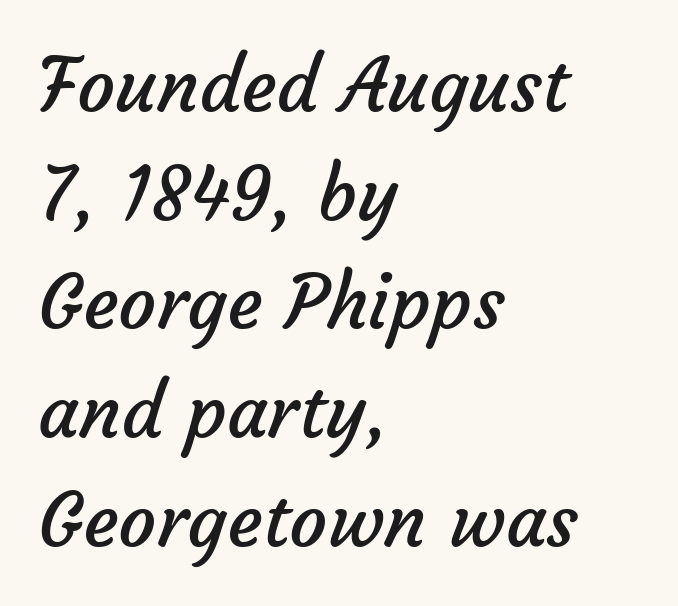
The rows are spaced the way most documents space them. Leftover space on each line is placed entirely after the last word. Inter-character spacing is left at the font's built-in metrics. Nothing heavy about these letters — not bold at all.
